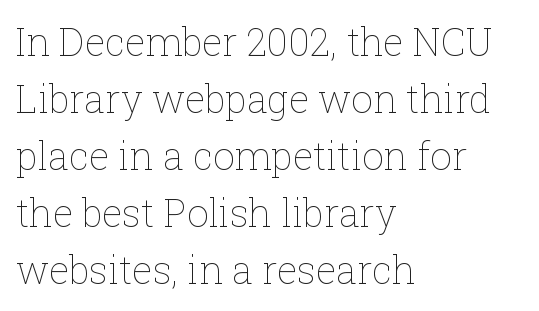
Q: Is the text bold? A: No.
Q: Is the text italic (slanted)? A: No, it is upright.
Q: Is the text underlined? A: No.
Q: How is the paragraph aligned? A: Left-aligned.
Q: Is the spacing between letters normal or unusually wide? A: Normal.
Q: Is the spacing between lines tight, normal or loose? A: Normal.
Q: Width (condensed, normal, or wide)? A: Normal.
Q: Stroke contrast? A: Low.
Q: x-height? A: Medium.
Q: Monospaced? A: No.
